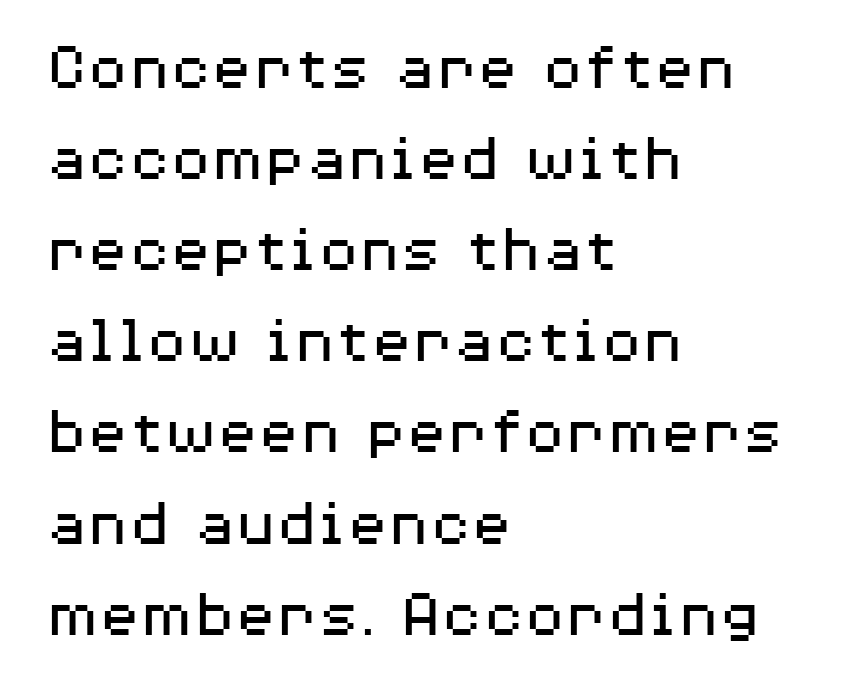
{"serif": "no", "italic": "no", "bold": "no", "weight": "regular", "width": "wide", "stroke_contrast": "medium", "x_height": "medium", "monospaced": "no", "underline": "no", "align": "left", "line_spacing": "normal", "line_spacing_ratio": 1.34, "letter_spacing": "normal", "letter_spacing_em": 0.0, "glyph_px": 68}
